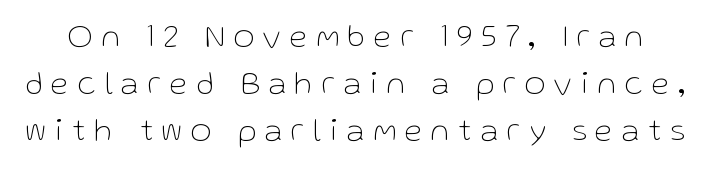
The image shows 32 px thin sans-serif type, upright; set normal line spacing (1.47x), unusually wide letter spacing (+0.29 em), not underlined; low stroke contrast and a medium x-height.
